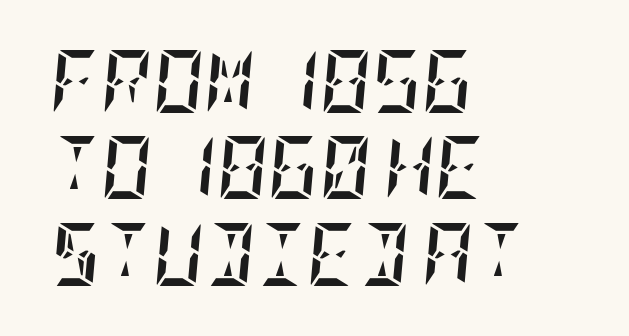
The lines in this sample share a left origin and differ only in where they stop. As a designer I'd log this as weight 700, bold. How would I describe the line gaps? Plain and ordinary. Check the space under the baseline: it is left empty. Words appear dense and cohesive because spacing is normal.
